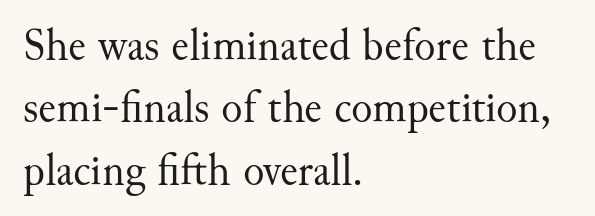
{"serif": "yes", "italic": "no", "bold": "no", "weight": "regular", "width": "normal", "stroke_contrast": "medium", "x_height": "small", "monospaced": "no", "underline": "no", "align": "left", "line_spacing": "normal", "line_spacing_ratio": 1.42, "letter_spacing": "normal", "letter_spacing_em": 0.0, "glyph_px": 44}
